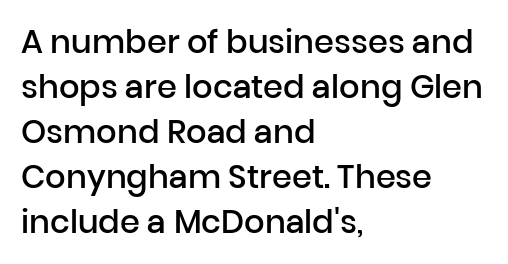
Q: Is the text bold? A: Semi-bold.
Q: Is the text italic (slanted)? A: No, it is upright.
Q: Is the typeface a serif or a sans-serif typeface? A: Sans-serif.
Q: Is the text underlined? A: No.
Q: How is the paragraph aligned? A: Left-aligned.
Q: Is the spacing between letters normal or unusually wide? A: Normal.
Q: Is the spacing between lines tight, normal or loose? A: Normal.
Q: Width (condensed, normal, or wide)? A: Normal.
Q: Stroke contrast? A: Low.
Q: x-height? A: Medium.
Q: Monospaced? A: No.
